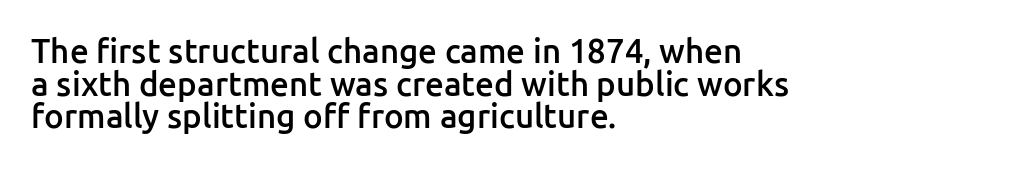
You can tell it's not italic because the verticals are truly vertical. Bare-footed words on every line. Does the copy run flush right? No — it runs flush left. Summary of vertical rhythm: compact, with narrow interline spacing.
